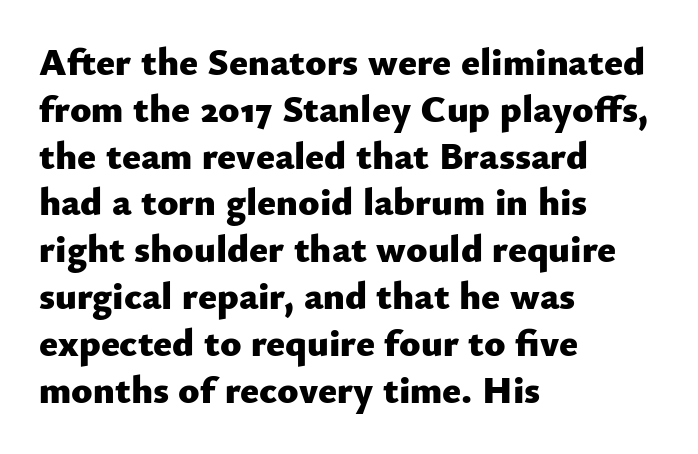
Only glyphs here, with clear space below each row. The letters sit at their default tracking, neither squeezed nor spread. A sans-serif font was chosen for this passage. Do the characters align in a grid? No, the font is proportional. Left-aligned paragraph, ragged on the right. Notice how the stems are strictly vertical — no italics here.
